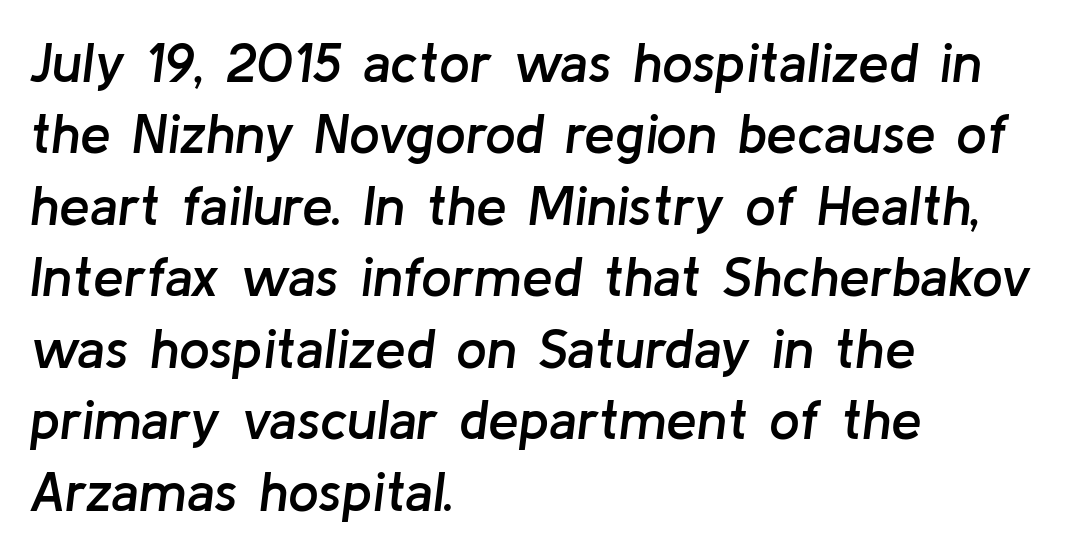
The image shows 55 px semibold type, italic (leaning right); set left-aligned, normal line spacing (1.3x), normal letter spacing, not underlined; low stroke contrast and a medium x-height.
